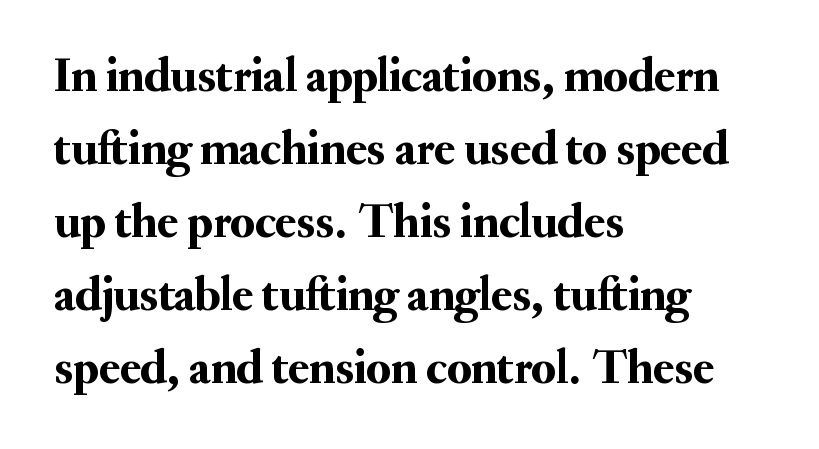
No word sits above an underline. The text was rendered using a seriffed face with decorative stroke endings. Vertical strokes here are truly vertical. This sample is left-justified, so line endings fall wherever the words run out. Short note: letters normally spaced. Normally led — the rows are evenly, conventionally spaced.
